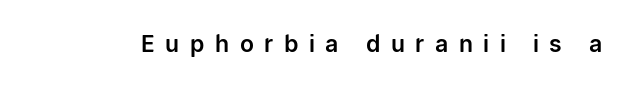
The image shows 23 px text type, upright; set unusually wide letter spacing (+0.46 em), not underlined.
